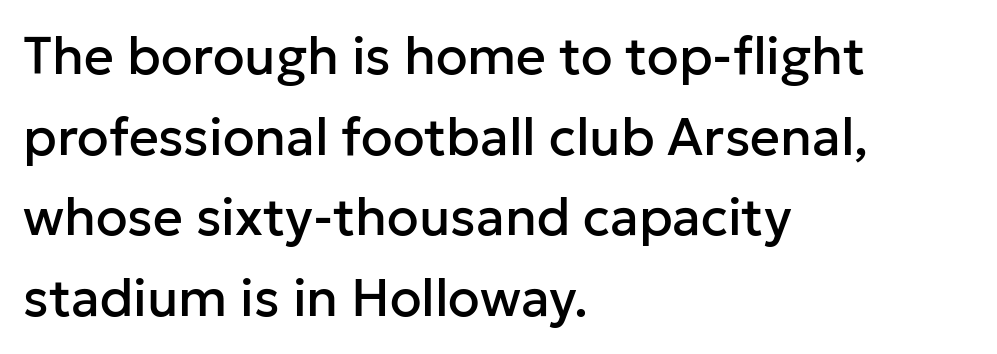
{"serif": "no", "italic": "no", "width": "normal", "stroke_contrast": "low", "x_height": "medium", "monospaced": "no", "underline": "no", "align": "left", "line_spacing": "normal", "line_spacing_ratio": 1.55, "letter_spacing": "normal", "letter_spacing_em": 0.0, "glyph_px": 52}
